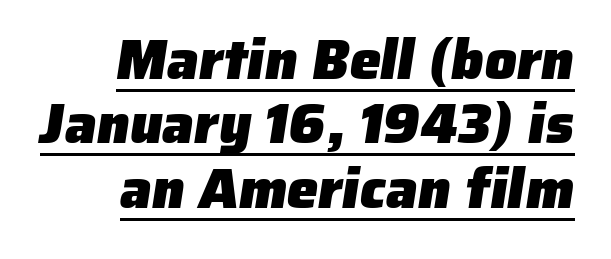
This sample carries an underscore along the baseline area. Character widths vary here, with narrow letters taking less room than wide ones. Vertical spacing — tight. Check where the strokes stop: nothing finishes them off — pure sans.
